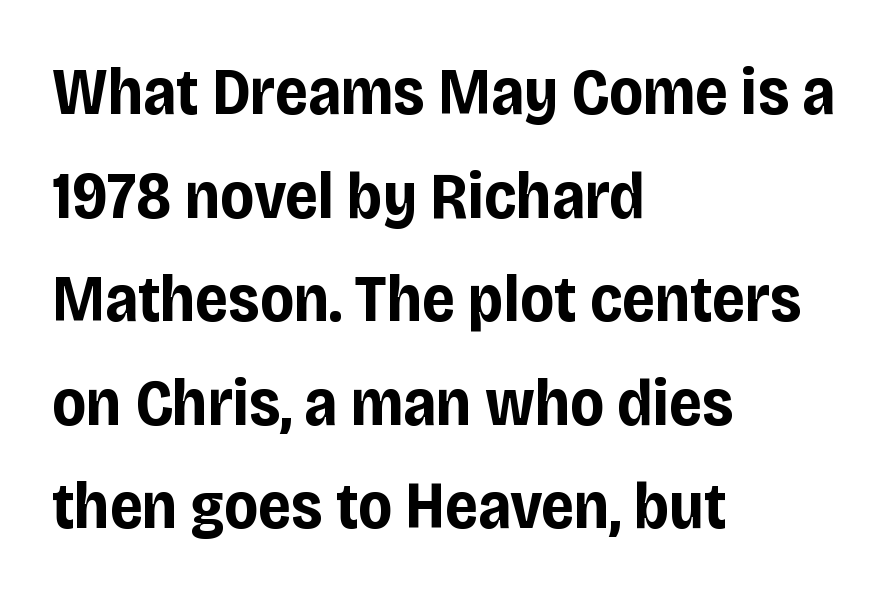
The foot of each line stays bare and open. The passage shown is emphatically bold. When letters stand straight like this, we call the style roman or upright. The line texture is even and compact thanks to regular tracking. Here the designer chose a conventional face with non-uniform glyph widths.
